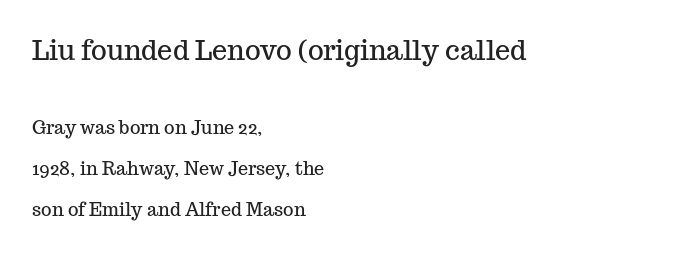
{"italic": "no", "underline": "no", "align": "left", "line_spacing": "loose", "line_spacing_ratio": 2.27, "letter_spacing": "normal", "letter_spacing_em": 0.0, "larger_block": "first", "size_ratio": 1.5, "glyph_px": 27}
